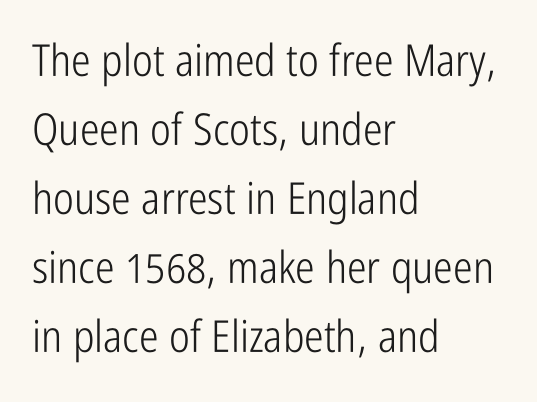
If you measured baseline to baseline, you'd find a middling distance. A classic flush-left, rag-right setting is used for this passage. To sum up the face: it is a sans, with no serifs. Clear beneath every line of the passage. These lines keep a tight, regular rhythm from letter to letter.
